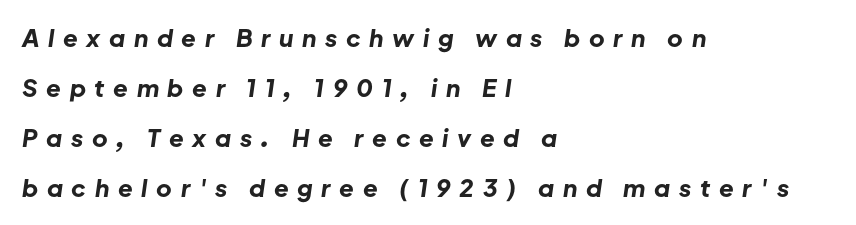
{"italic": "yes", "lean": "right", "slant_degrees": 8, "bold": "yes", "underline": "no", "align": "left", "line_spacing": "loose", "line_spacing_ratio": 2.08, "letter_spacing": "wide", "letter_spacing_em": 0.36, "glyph_px": 24}
